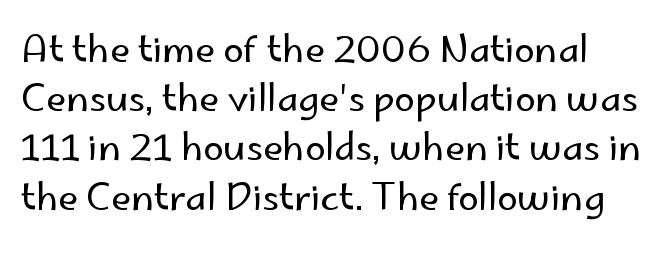
The letterforms sit shoulder to shoulder at normal distance. Looks like regular typesetting: each glyph gets only the width it needs. Beneath every word, the page is bare. I'd call this a sans setting — the letters go barefoot.
